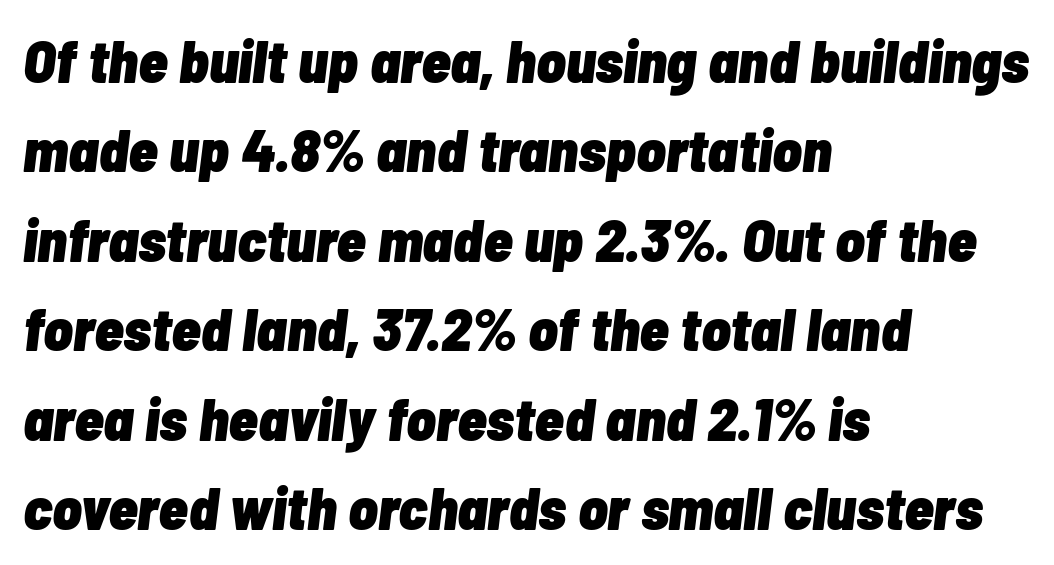
{"italic": "yes", "lean": "right", "slant_degrees": 7, "bold": "yes", "weight": "heavy", "width": "condensed", "stroke_contrast": "low", "x_height": "medium", "monospaced": "no", "underline": "no", "align": "left", "line_spacing": "normal", "line_spacing_ratio": 1.49, "letter_spacing": "normal", "letter_spacing_em": 0.0, "glyph_px": 60}
